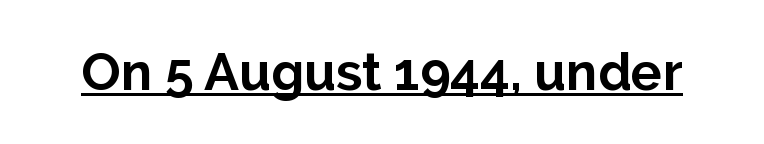
Q: Is the text bold? A: Yes.
Q: Is the text italic (slanted)? A: No, it is upright.
Q: Is the typeface a serif or a sans-serif typeface? A: Sans-serif.
Q: Is the text underlined? A: Yes.
Q: Is the spacing between letters normal or unusually wide? A: Normal.
Q: Width (condensed, normal, or wide)? A: Normal.
Q: Stroke contrast? A: Low.
Q: x-height? A: Medium.
Q: Monospaced? A: No.
